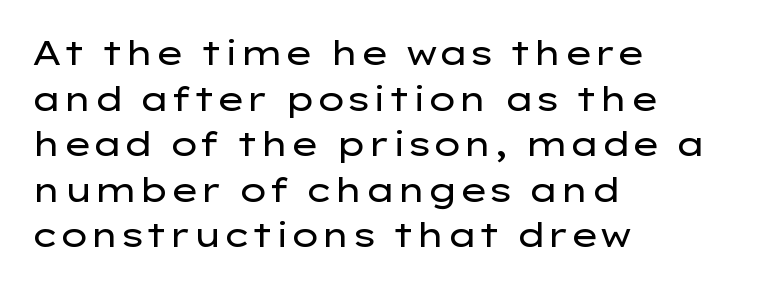
Q: Is the text bold? A: No.
Q: Is the text italic (slanted)? A: No, it is upright.
Q: Is the typeface a serif or a sans-serif typeface? A: Sans-serif.
Q: Is the text underlined? A: No.
Q: How is the paragraph aligned? A: Left-aligned.
Q: Is the spacing between letters normal or unusually wide? A: Normal.
Q: Is the spacing between lines tight, normal or loose? A: Normal.
Q: Width (condensed, normal, or wide)? A: Wide.
Q: Stroke contrast? A: Low.
Q: x-height? A: Medium.
Q: Monospaced? A: No.
